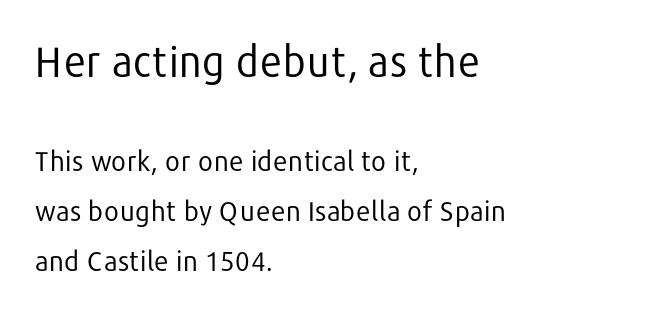
What stands out about the letter spacing? Nothing — it is the standard amount. When letters stand straight like this, we call the style roman or upright. Which margin do the lines hug? The left one — the right edge is uneven. Honestly, there is no underline to notice here at all. You could not count columns in this text — the font is proportionally spaced.
